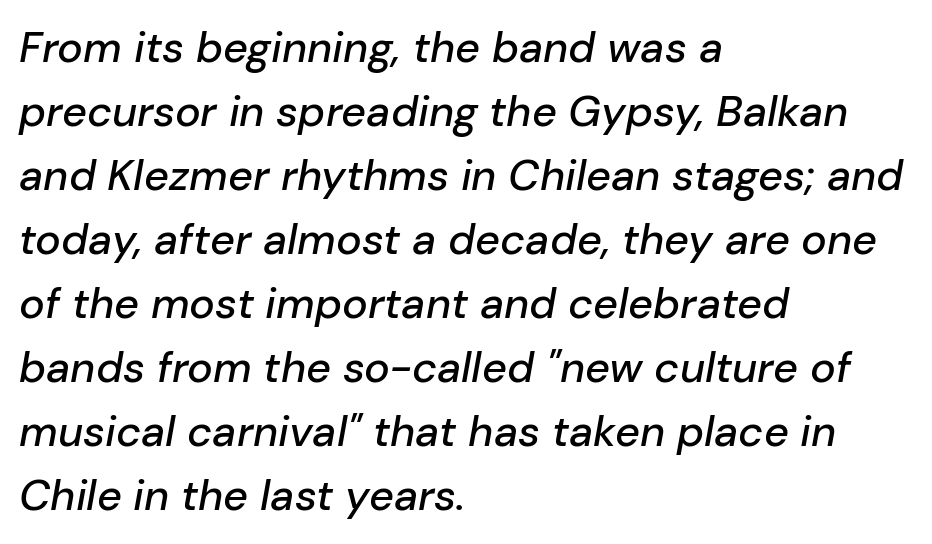
The image shows 43 px text type, italic (leaning right); set left-aligned, normal line spacing (1.49x), normal letter spacing, not underlined; low stroke contrast and a medium x-height.
